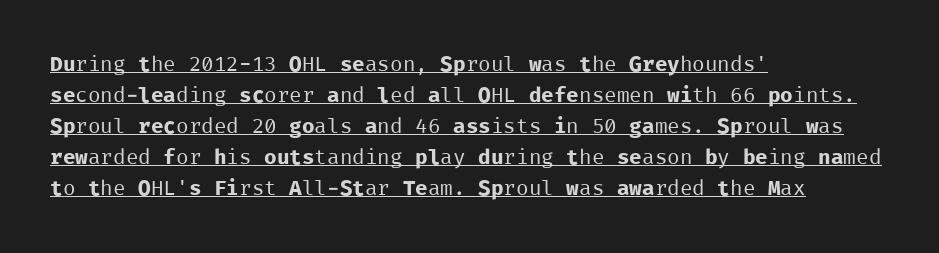
The image shows 21 px text type, upright; set left-aligned, normal line spacing (1.48x), normal letter spacing, underlined.
